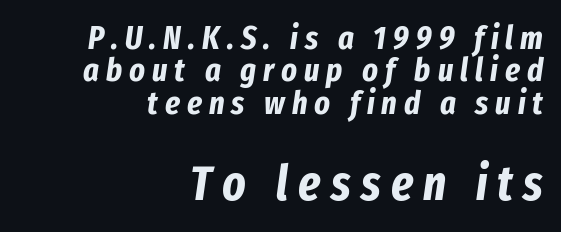
Loose tracking; the words dissolve into strings of separated letters. Whoever set this chose condensed vertical rhythm over breathing room. Style check: oblique. Spacing verdict: proportional, widths tailored to each character.
